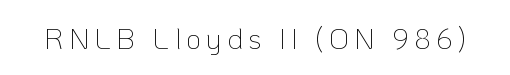
Weight: not bold — regular or lighter. Note the varied advance widths — an 'i' is clearly narrower than an 'm'. These lines are composed in type without serifs. The type sits square on the baseline with zero lean.
